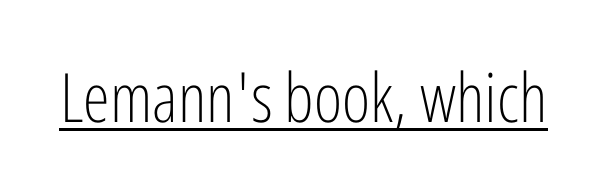
Q: Is the text bold? A: No.
Q: Is the text italic (slanted)? A: No, it is upright.
Q: Is the typeface a serif or a sans-serif typeface? A: Sans-serif.
Q: Is the text underlined? A: Yes.
Q: Is the spacing between letters normal or unusually wide? A: Normal.
Q: Width (condensed, normal, or wide)? A: Condensed.
Q: Stroke contrast? A: Low.
Q: x-height? A: Medium.
Q: Monospaced? A: No.
